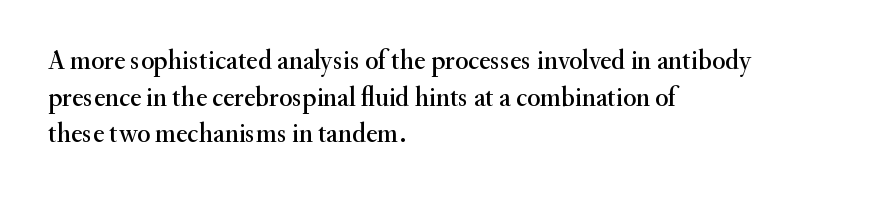
{"italic": "no", "underline": "no", "align": "left", "line_spacing": "normal", "line_spacing_ratio": 1.36, "letter_spacing": "normal", "letter_spacing_em": 0.0, "glyph_px": 27}
